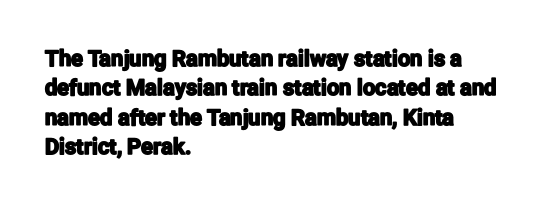
{"italic": "no", "underline": "no", "align": "left", "line_spacing": "normal", "line_spacing_ratio": 1.33, "letter_spacing": "normal", "letter_spacing_em": 0.0, "glyph_px": 22}
